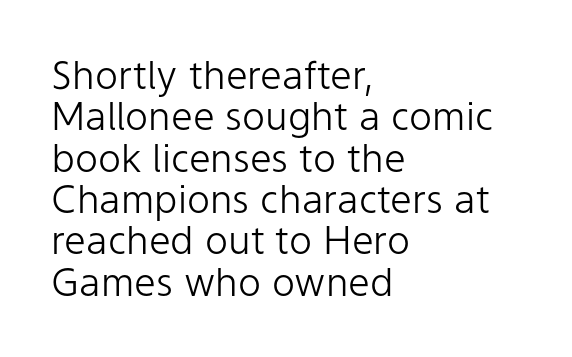
Q: Is the text bold? A: No.
Q: Is the text italic (slanted)? A: No, it is upright.
Q: Is the typeface a serif or a sans-serif typeface? A: Sans-serif.
Q: Is the text underlined? A: No.
Q: How is the paragraph aligned? A: Left-aligned.
Q: Is the spacing between letters normal or unusually wide? A: Normal.
Q: Is the spacing between lines tight, normal or loose? A: Tight.
Q: Width (condensed, normal, or wide)? A: Normal.
Q: Stroke contrast? A: Low.
Q: x-height? A: Medium.
Q: Monospaced? A: No.
